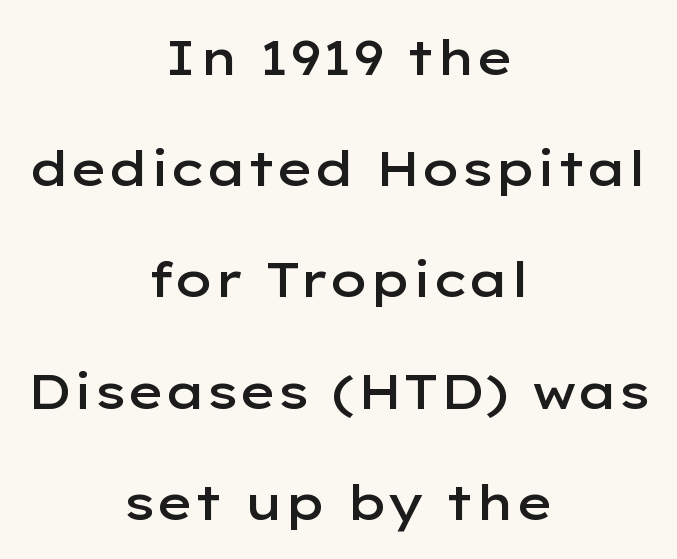
Each letter keeps its own natural width here, so spacing adapts to shape. Compared with an ordinary text face, these strokes are moderately heavier — a semibold. Compared with typical body copy, the letter spacing here is the same. Compared with typical paragraphs, the rows here are farther apart. Serifs: no, the terminals of the letterforms are clean.
